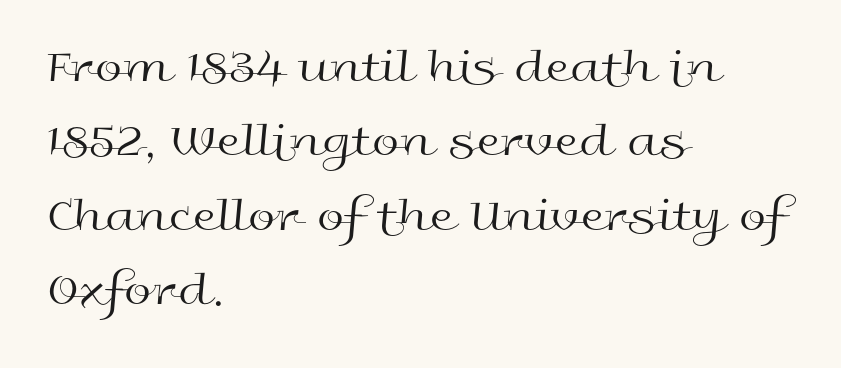
Q: Is the text bold? A: No.
Q: Is the text italic (slanted)? A: No, it is upright.
Q: Is the typeface a serif or a sans-serif typeface? A: Sans-serif.
Q: Is the text underlined? A: No.
Q: How is the paragraph aligned? A: Left-aligned.
Q: Is the spacing between letters normal or unusually wide? A: Normal.
Q: Is the spacing between lines tight, normal or loose? A: Normal.
Q: Width (condensed, normal, or wide)? A: Wide.
Q: x-height? A: Medium.
Q: Monospaced? A: No.
